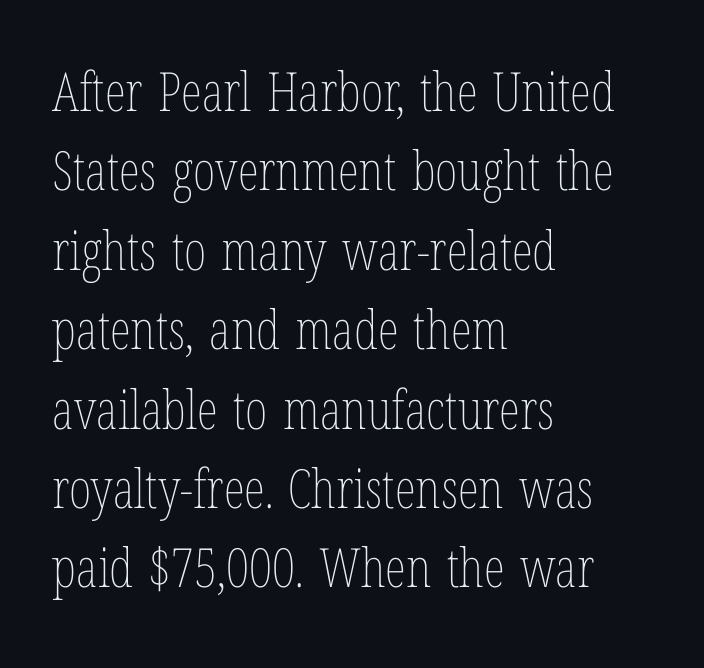
{"italic": "no", "bold": "no", "weight": "thin", "width": "condensed", "stroke_contrast": "low", "x_height": "medium", "monospaced": "no", "underline": "no", "align": "left", "line_spacing": "normal", "line_spacing_ratio": 1.47, "letter_spacing": "normal", "letter_spacing_em": 0.0, "glyph_px": 54}
